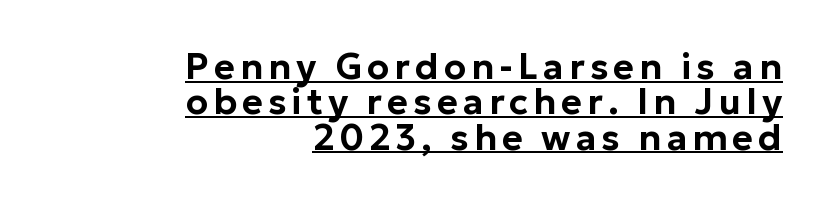
The text block is weighted toward the right margin, trailing off unevenly leftward. This is roman type, the default non-slanted kind. Font category for this specimen: sans-serif. The face used here is proportionally spaced, like ordinary book or web type.
